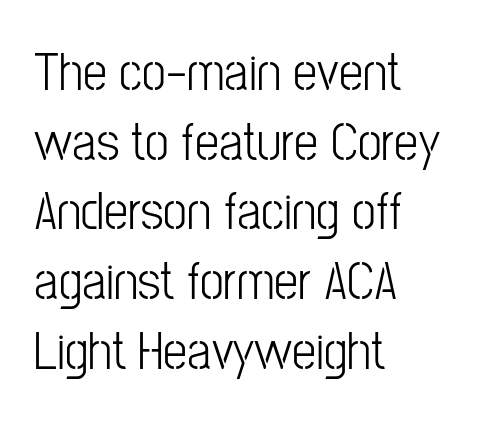
The image shows 54 px light, condensed sans-serif type, upright; set left-aligned, normal line spacing (1.29x), normal letter spacing, not underlined; low stroke contrast and a medium x-height.
